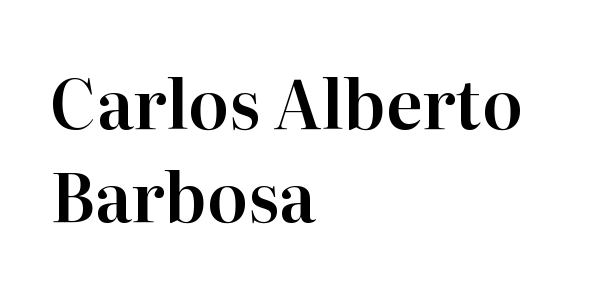
The image shows 67 px serif type, upright; set left-aligned, normal line spacing (1.39x), normal letter spacing, not underlined; high stroke contrast and a medium x-height.
